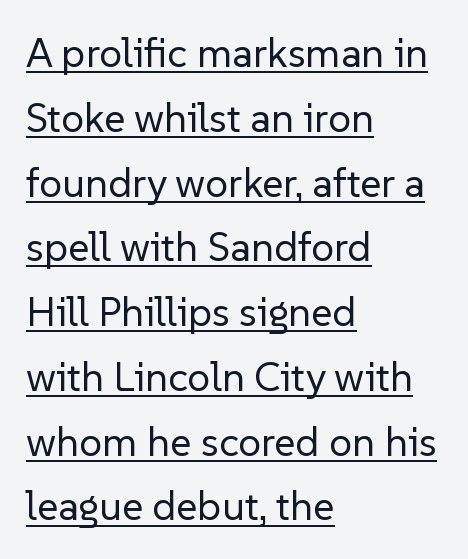
The image shows 41 px regular-weight sans-serif type, upright; set left-aligned, normal line spacing (1.58x), normal letter spacing, underlined; low stroke contrast and a medium x-height.
